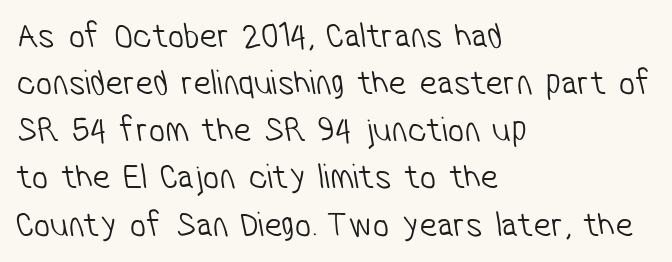
Is the block centered? No — it sits flush against the left margin. Examine the stroke ends and you'll find no serifs. Here the designer chose a conventional face with non-uniform glyph widths. Think standard paragraph weight, or any step lighter than that.
